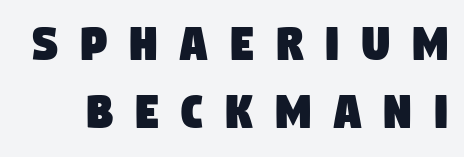
The image shows 55 px condensed sans-serif type; set line spacing 1.24x, unusually wide letter spacing (+0.39 em), not underlined; low stroke contrast and a large x-height.
